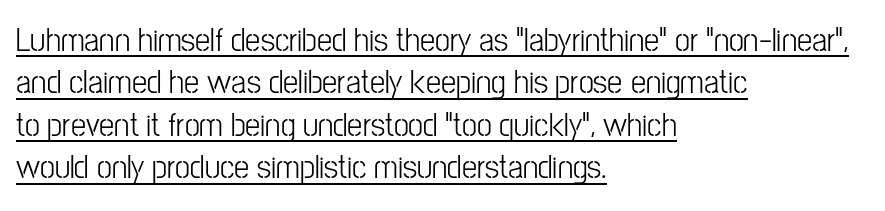
One glance says typical: line gaps are just what's usual. Teacher's note: observe the even left margin — that is flush-left alignment. The rendering shows plain stroke endings on the letterforms — a sans-serif design. Think of a printed novel: that variable character pitch is what you see here. Is there an underline? Yes — a line sits under the letters.
